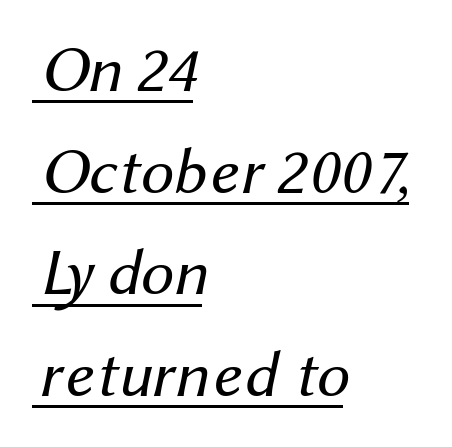
The image shows 66 px regular-weight sans-serif type; set left-aligned, normal line spacing (1.54x), normal letter spacing, underlined; medium stroke contrast and a medium x-height.
